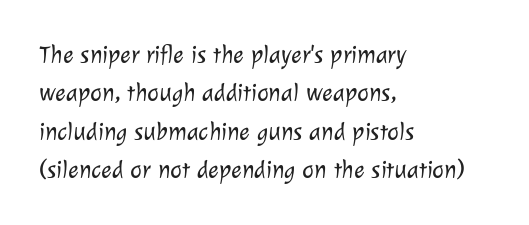
The space beneath each line is pristine and unruled. Layout note: lines flush left. This is not heavy type; no bold has been used. Reading down the column, the eye jumps a familiar distance to each next line.
